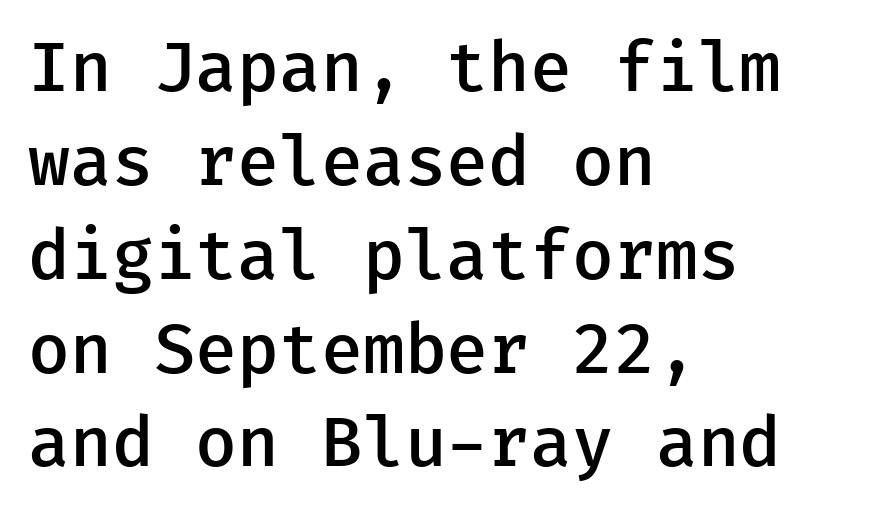
Is there much room between lines? A standard amount, neither cramped nor airy. Type style note: lacks serifs. If you drew a line through each stem, it would be perfectly vertical. This rendering features lettering with no underline. The face used here is monospaced, like something from a code editor.
